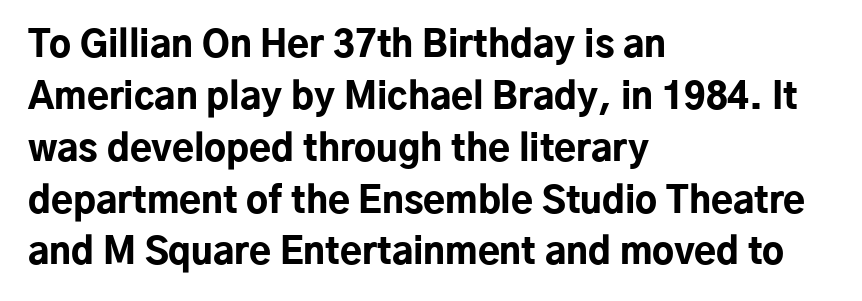
The image shows 36 px bold sans-serif type, upright; set left-aligned, normal line spacing (1.44x), normal letter spacing, not underlined; low stroke contrast and a medium x-height.
